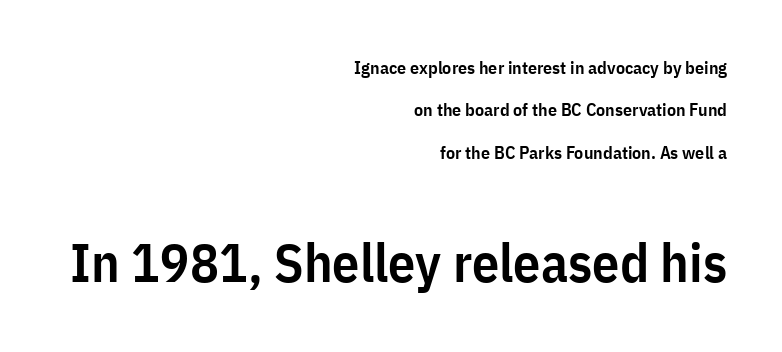
The image shows 54 px semibold, condensed sans-serif type, upright; set right-aligned, loose line spacing (2.36x), normal letter spacing, not underlined; the second (bottom) block is 3.0x larger; low stroke contrast and a medium x-height.
